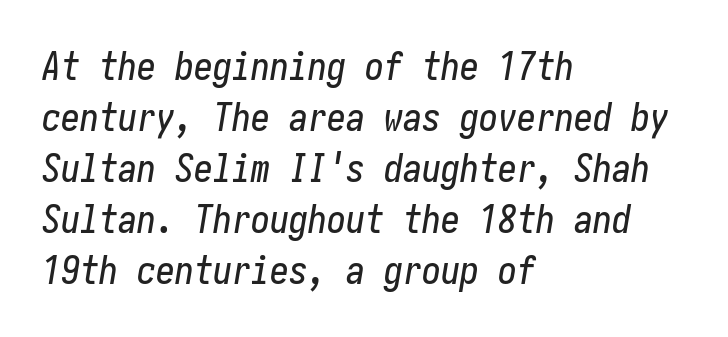
Q: Is the text italic (slanted)? A: Yes, it leans right by about 10 degrees.
Q: Is the text underlined? A: No.
Q: How is the paragraph aligned? A: Left-aligned.
Q: Is the spacing between letters normal or unusually wide? A: Normal.
Q: Is the spacing between lines tight, normal or loose? A: Normal.
Q: Width (condensed, normal, or wide)? A: Condensed.
Q: Stroke contrast? A: Low.
Q: x-height? A: Medium.
